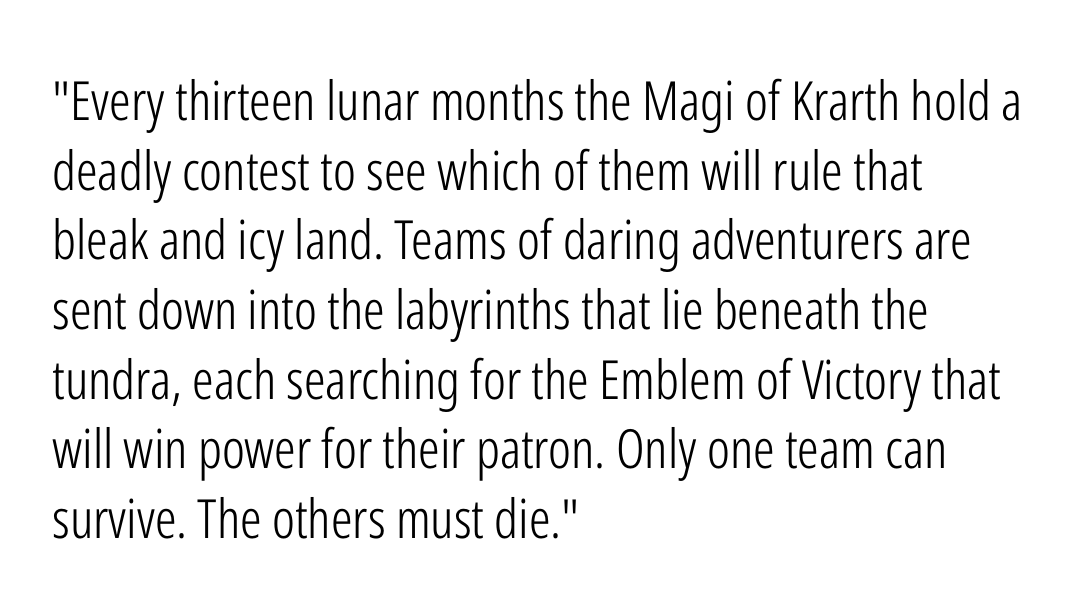
The image shows 54 px light, condensed sans-serif type, upright; set left-aligned, normal line spacing (1.29x), normal letter spacing, not underlined; low stroke contrast and a medium x-height.
